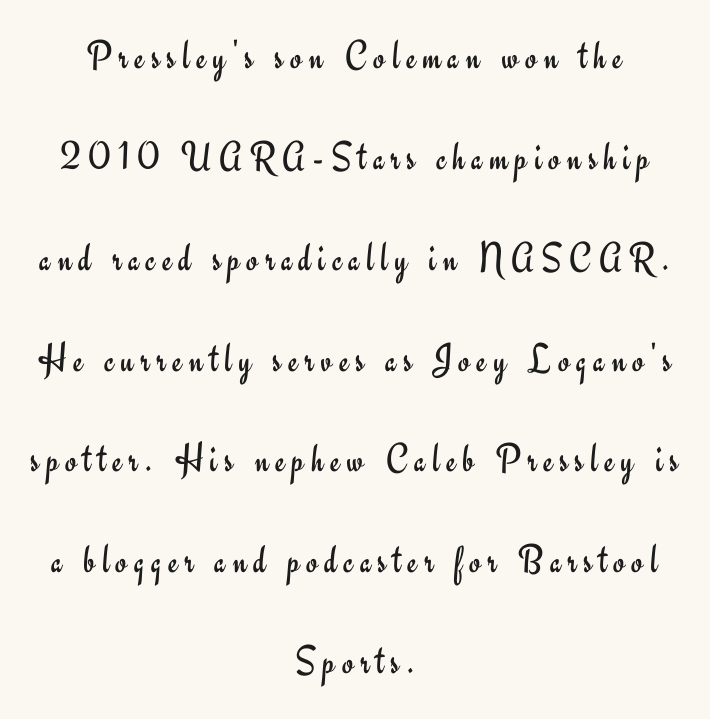
Bold? No — there's no thickening of the strokes. Check where the strokes stop: nothing finishes them off — pure sans. Is this a fixed-width face? No — the glyphs have proportional, varying widths. Is there much room between lines? Yes — plenty of vertical air separates them. Descenders hang freely into open space. Centered paragraph, ragged on both sides.
